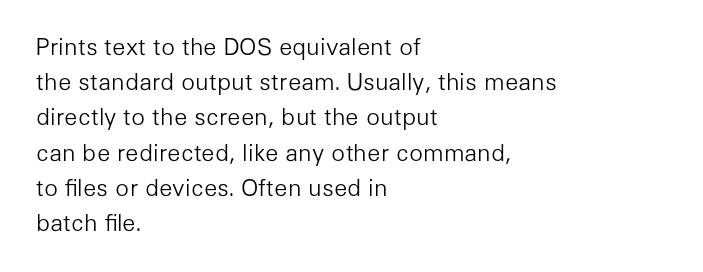
The image shows 23 px text type, upright; set left-aligned, normal line spacing (1.53x), normal letter spacing, not underlined.
